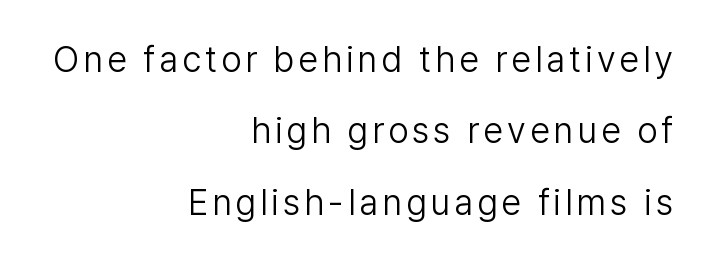
The passage shown is typed in a proportional face where columns would drift. Posture: straight, roman, zero tilt. The paragraph shown leans on its right margin. Only glyphs here, with clear space below each row.
